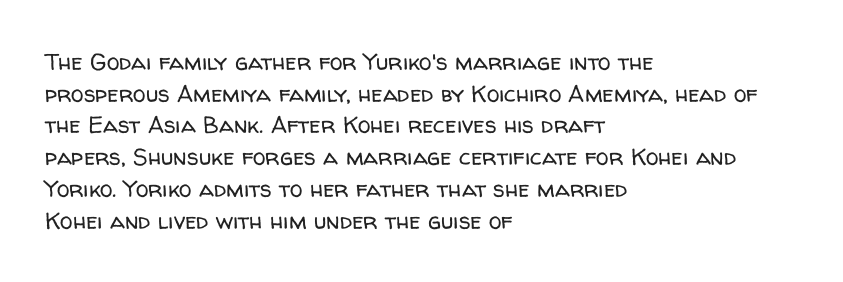
A roman cut, with each character standing at attention. Line spacing here is normal. The text block is weighted toward the left margin, trailing off unevenly rightward. Lines of text with bare space underneath. Nothing unusual about the tracking: characters are spaced as the font intends. A quiet, ordinary-to-light weight characterises the typeface.
